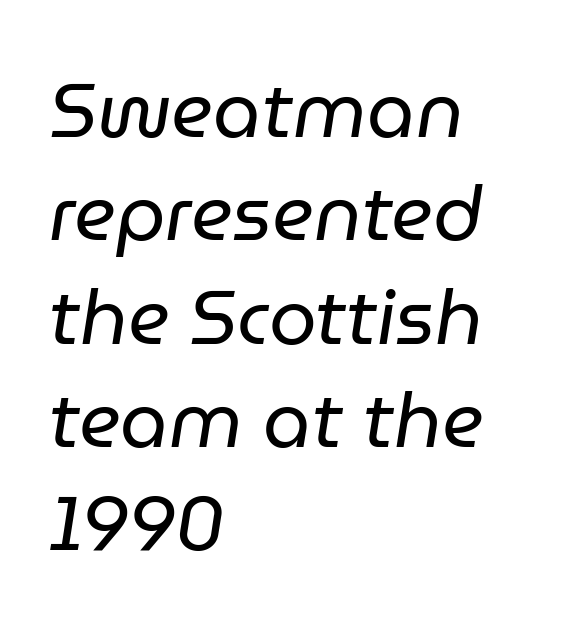
The image shows 76 px regular-weight type, italic (leaning right); set left-aligned, normal line spacing (1.36x), normal letter spacing, not underlined; low stroke contrast and a medium x-height.
